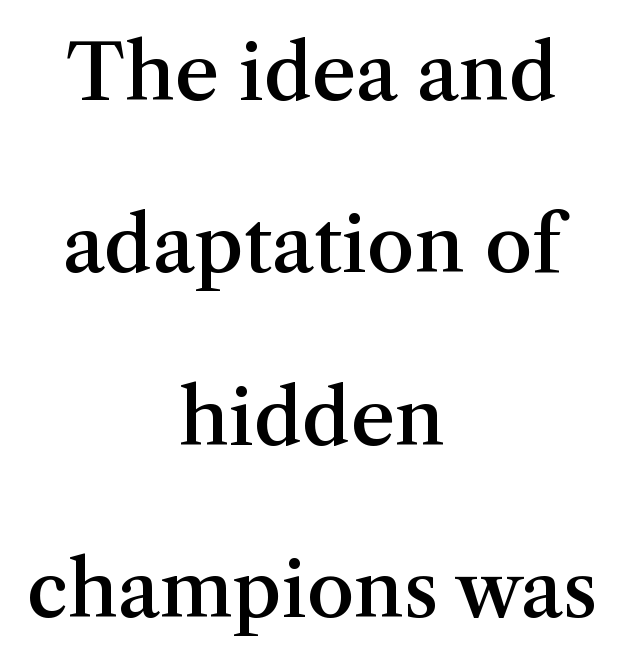
Q: Is the text bold? A: Semi-bold.
Q: Is the text italic (slanted)? A: No, it is upright.
Q: Is the typeface a serif or a sans-serif typeface? A: Serif.
Q: Is the text underlined? A: No.
Q: How is the paragraph aligned? A: Centered.
Q: Is the spacing between letters normal or unusually wide? A: Normal.
Q: Is the spacing between lines tight, normal or loose? A: Loose.
Q: Width (condensed, normal, or wide)? A: Normal.
Q: Stroke contrast? A: Medium.
Q: x-height? A: Medium.
Q: Monospaced? A: No.
